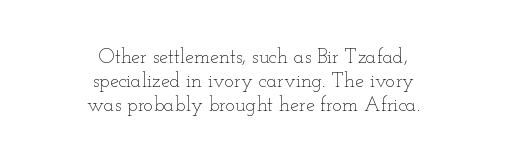
{"italic": "no", "bold": "no", "underline": "no", "align": "center", "line_spacing_ratio": 1.19, "letter_spacing": "normal", "letter_spacing_em": 0.0, "glyph_px": 20}
